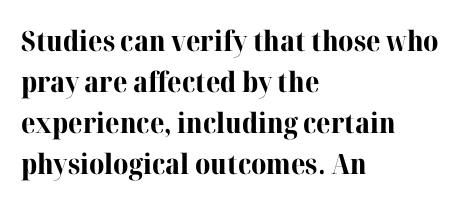
Q: Is the text bold? A: Yes.
Q: Is the text italic (slanted)? A: No, it is upright.
Q: Is the typeface a serif or a sans-serif typeface? A: Serif.
Q: Is the text underlined? A: No.
Q: How is the paragraph aligned? A: Left-aligned.
Q: Is the spacing between letters normal or unusually wide? A: Normal.
Q: Is the spacing between lines tight, normal or loose? A: Normal.
Q: Width (condensed, normal, or wide)? A: Normal.
Q: Stroke contrast? A: High.
Q: x-height? A: Medium.
Q: Monospaced? A: No.
